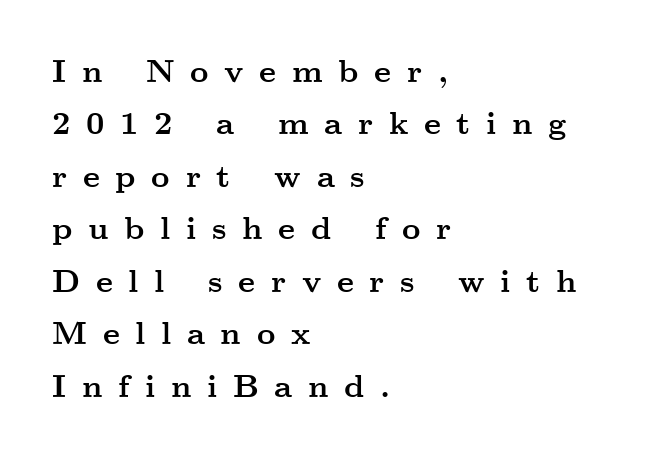
Q: Is the text bold? A: Yes.
Q: Is the text italic (slanted)? A: No, it is upright.
Q: Is the typeface a serif or a sans-serif typeface? A: Serif.
Q: Is the text underlined? A: No.
Q: How is the paragraph aligned? A: Left-aligned.
Q: Is the spacing between letters normal or unusually wide? A: Unusually wide.
Q: Is the spacing between lines tight, normal or loose? A: Normal.
Q: Width (condensed, normal, or wide)? A: Wide.
Q: Stroke contrast? A: Medium.
Q: x-height? A: Small.
Q: Monospaced? A: No.
